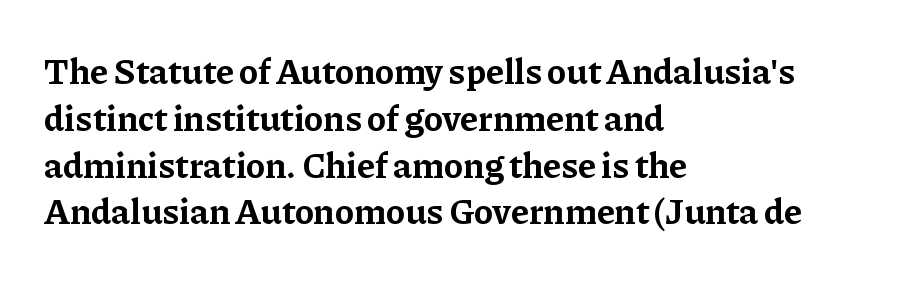
The horizontal fit of the characters is conventional and even. The font family rendered here belongs to the serif group. The rag falls on the right side of this text block. Do the letters lean? They stand straight. The face used here is proportionally spaced, like ordinary book or web type.
